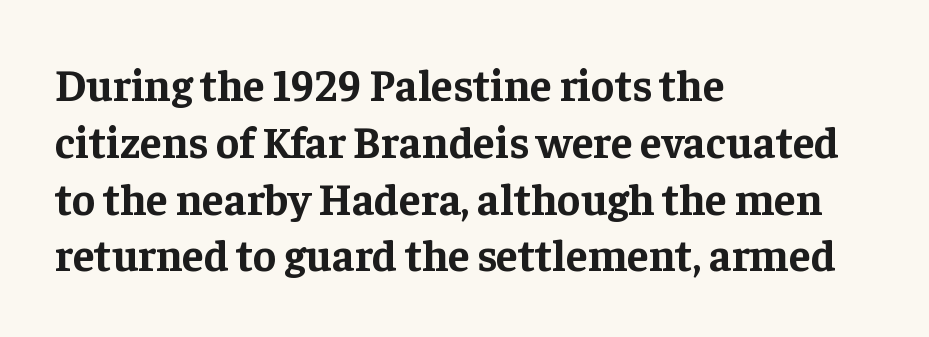
Examine the stroke ends and you'll spot serifs. Character widths vary here, with narrow letters taking less room than wide ones. Caption: bold face, heavy strokes. This sample uses an upright cut, with every glyph sitting square on the baseline. Compared with typical body copy, the letter spacing here is the same. The typesetter chose a ragged-right arrangement here.
